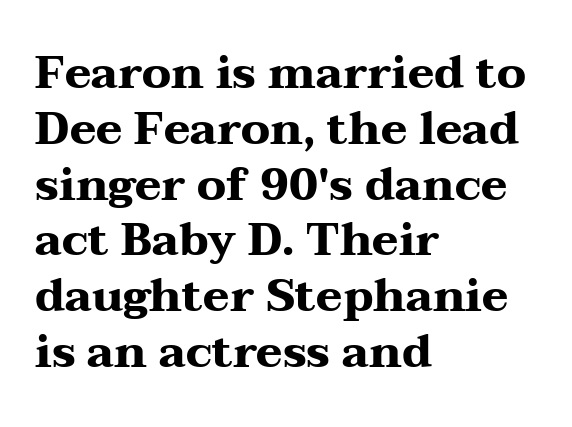
Q: Is the text bold? A: Yes.
Q: Is the text italic (slanted)? A: No, it is upright.
Q: Is the typeface a serif or a sans-serif typeface? A: Serif.
Q: Is the text underlined? A: No.
Q: How is the paragraph aligned? A: Left-aligned.
Q: Is the spacing between letters normal or unusually wide? A: Normal.
Q: Width (condensed, normal, or wide)? A: Wide.
Q: Stroke contrast? A: Medium.
Q: x-height? A: Medium.
Q: Monospaced? A: No.
